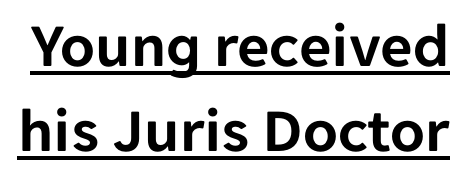
A typesetter would call this proportional, since set widths differ per character. The type is set solid horizontally, with unmodified tracking. Look at the bottom of the vertical strokes: they stop flat, with no serifs. Line spacing here is normal.
